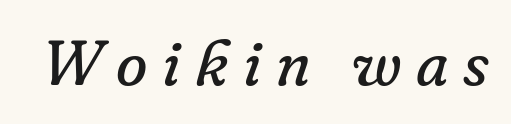
Q: Is the text bold? A: No.
Q: Is the text italic (slanted)? A: Yes, it leans right by about 16 degrees.
Q: Is the typeface a serif or a sans-serif typeface? A: Serif.
Q: Is the text underlined? A: No.
Q: Is the spacing between letters normal or unusually wide? A: Unusually wide.
Q: Width (condensed, normal, or wide)? A: Normal.
Q: Stroke contrast? A: Low.
Q: x-height? A: Small.
Q: Monospaced? A: No.
